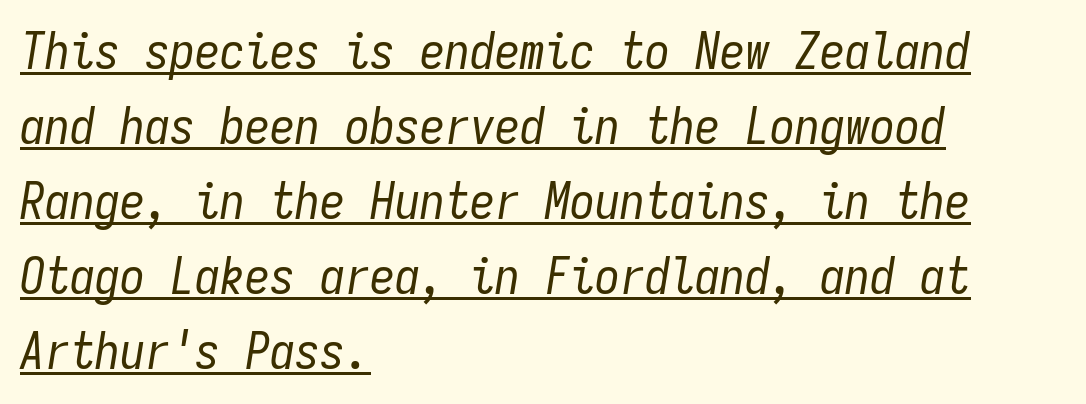
Q: Is the text bold? A: No.
Q: Is the text italic (slanted)? A: Yes, it leans right by about 9 degrees.
Q: Is the text underlined? A: Yes.
Q: How is the paragraph aligned? A: Left-aligned.
Q: Is the spacing between letters normal or unusually wide? A: Normal.
Q: Is the spacing between lines tight, normal or loose? A: Normal.
Q: Width (condensed, normal, or wide)? A: Condensed.
Q: Stroke contrast? A: Low.
Q: x-height? A: Medium.
Q: Monospaced? A: Yes.
